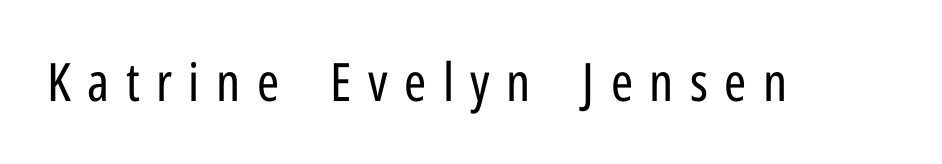
The image shows 53 px regular-weight, condensed sans-serif type, upright; set unusually wide letter spacing (+0.31 em), not underlined; low stroke contrast and a medium x-height.
